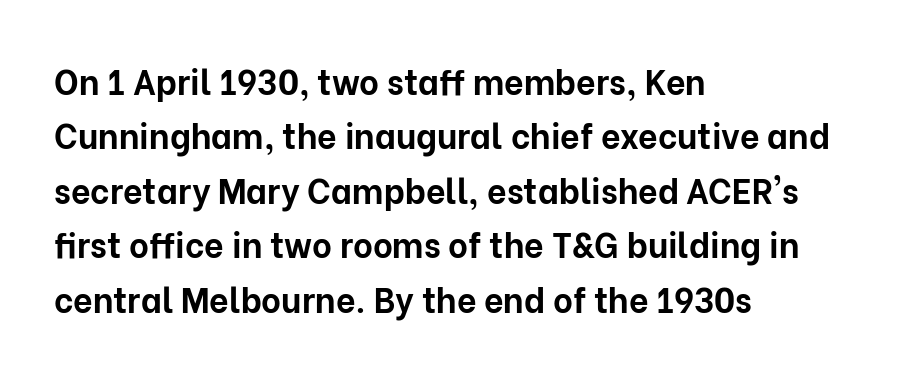
The image shows 34 px bold sans-serif type, upright; set left-aligned, normal line spacing (1.6x), normal letter spacing, not underlined; low stroke contrast and a medium x-height.
